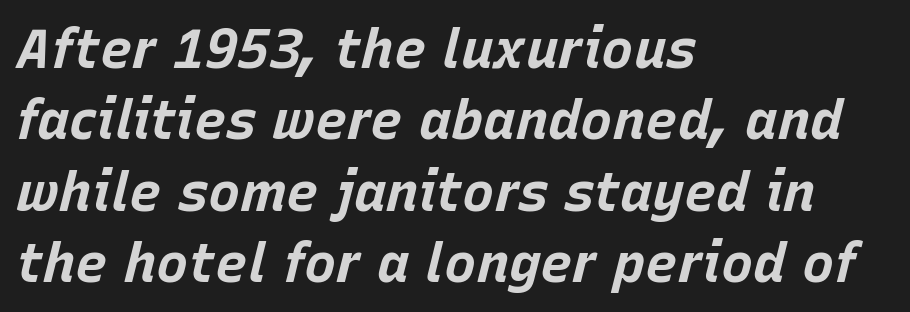
{"italic": "yes", "lean": "right", "slant_degrees": 15, "bold": "yes", "weight": "bold", "width": "normal", "stroke_contrast": "low", "x_height": "large", "monospaced": "no", "underline": "no", "align": "left", "line_spacing": "normal", "line_spacing_ratio": 1.32, "letter_spacing": "normal", "letter_spacing_em": 0.0, "glyph_px": 54}
